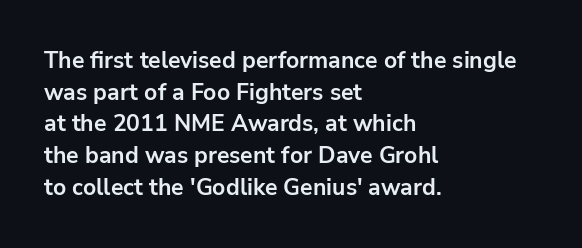
{"italic": "no", "bold": "yes", "underline": "no", "align": "left", "line_spacing": "normal", "line_spacing_ratio": 1.38, "letter_spacing": "normal", "letter_spacing_em": 0.0, "glyph_px": 23}
